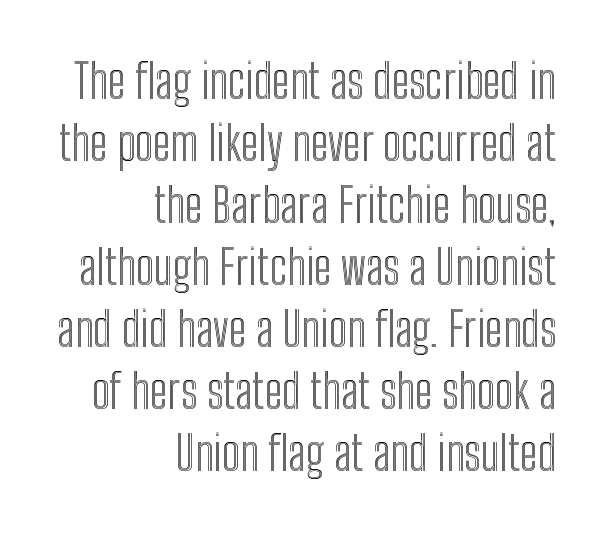
The image shows 48 px condensed type, upright; set right-aligned, normal line spacing (1.29x), normal letter spacing, not underlined; a medium x-height.
